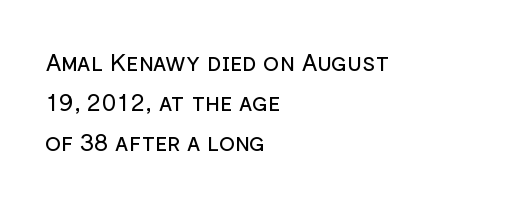
{"italic": "no", "bold": "no", "underline": "no", "align": "left", "line_spacing": "normal", "line_spacing_ratio": 1.67, "letter_spacing": "normal", "letter_spacing_em": 0.0, "glyph_px": 24}
